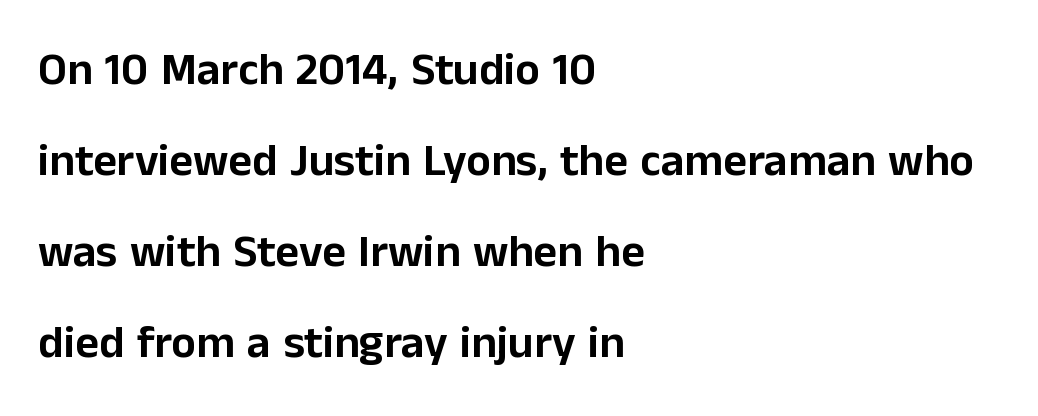
Posture: vertical. If you drew a ruler down the left edge, every line would touch it. These lines are rendered in a variable-pitch font. The gaps between neighbouring characters are ordinary and unremarkable. Stroke terminals: plain, sans-serif. Just letters on the line, the space beneath them empty.
